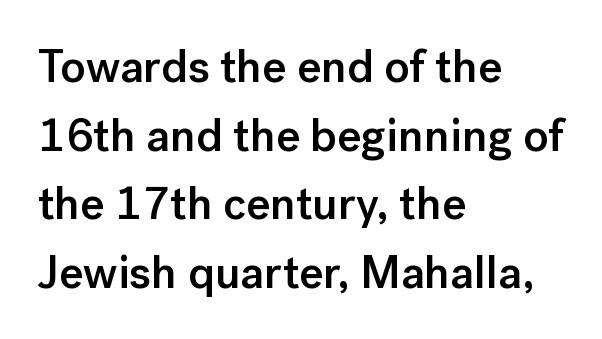
Q: Is the text bold? A: Semi-bold.
Q: Is the text italic (slanted)? A: No, it is upright.
Q: Is the typeface a serif or a sans-serif typeface? A: Sans-serif.
Q: Is the text underlined? A: No.
Q: How is the paragraph aligned? A: Left-aligned.
Q: Is the spacing between letters normal or unusually wide? A: Normal.
Q: Is the spacing between lines tight, normal or loose? A: Normal.
Q: Width (condensed, normal, or wide)? A: Normal.
Q: Stroke contrast? A: Low.
Q: x-height? A: Medium.
Q: Monospaced? A: No.
